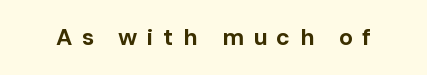
These lines have a slow, spaced-out rhythm from letter to letter. The glyphs are unaccompanied by any horizontal stroke below them. Plenty of ink on the page — the face is bold. It's the straight-up-and-down kind of type.
